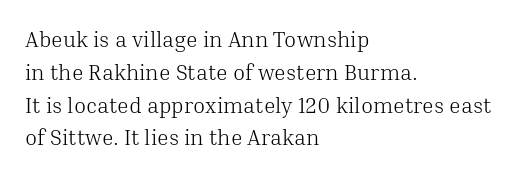
Q: Is the text bold? A: No.
Q: Is the text italic (slanted)? A: No, it is upright.
Q: Is the text underlined? A: No.
Q: How is the paragraph aligned? A: Left-aligned.
Q: Is the spacing between letters normal or unusually wide? A: Normal.
Q: Is the spacing between lines tight, normal or loose? A: Normal.
